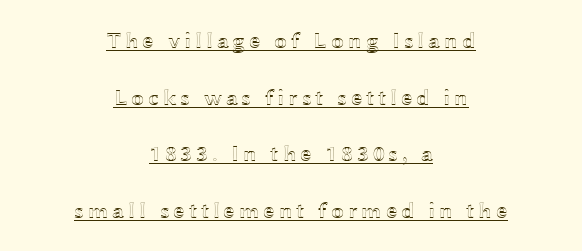
The image shows 23 px text type, upright; set centered, loose line spacing (2.46x), underlined.
